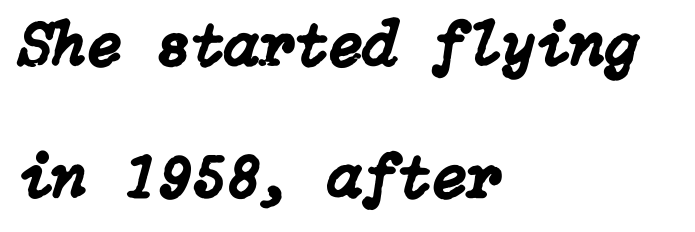
{"italic": "yes", "lean": "right", "slant_degrees": 15, "width": "normal", "stroke_contrast": "low", "x_height": "medium", "underline": "no", "align": "left", "line_spacing": "loose", "line_spacing_ratio": 2.09, "letter_spacing": "normal", "letter_spacing_em": 0.0, "glyph_px": 63}
